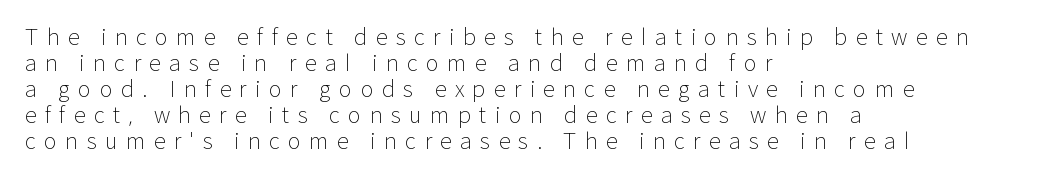
Stroke thickness stays within the range of a standard reading face or lighter. No italicization has been applied; the sample stays upright. Between one letter and the next there's a generous, obvious gap. These lines are set flush left with a ragged right edge. Descenders hang freely into open space.
